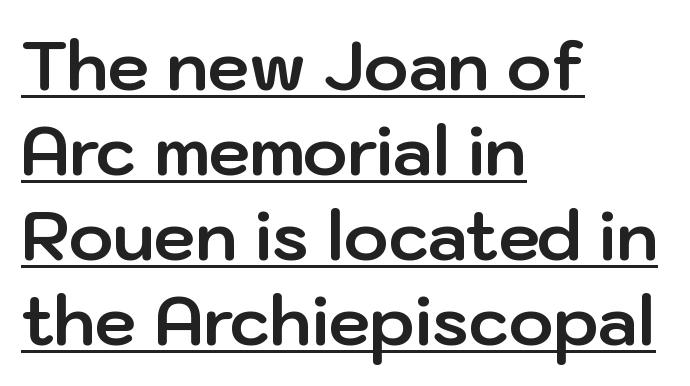
Here the designer chose a conventional face with non-uniform glyph widths. Chunky letters — that's bold for sure. The designer went with a sans here, leaving each stem footless. Beneath each row of characters lies a ruled line.
